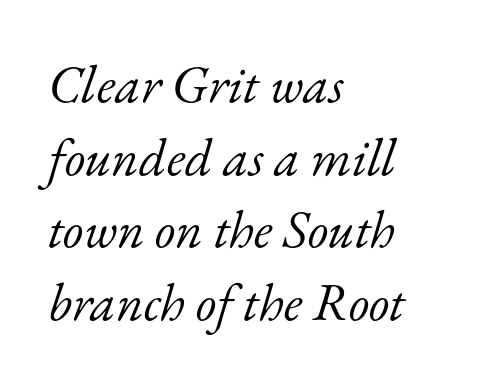
The text carries the slant typical of an italic or oblique font. The passage shown stacks its lines at a standard gap. Think of a printed novel: that variable character pitch is what you see here. The baseline area is clear. The strokes carry an ordinary text weight at most.
